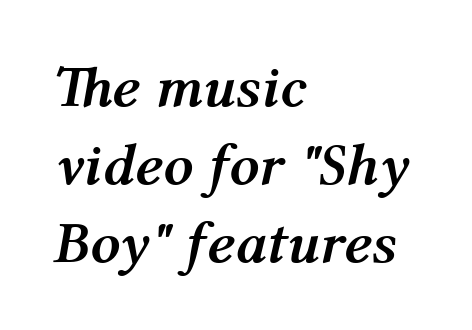
{"italic": "yes", "lean": "right", "slant_degrees": 12, "bold": "yes", "weight": "semibold", "width": "normal", "stroke_contrast": "medium", "x_height": "medium", "monospaced": "no", "underline": "no", "align": "left", "line_spacing": "normal", "line_spacing_ratio": 1.32, "letter_spacing": "normal", "letter_spacing_em": 0.0, "glyph_px": 59}
